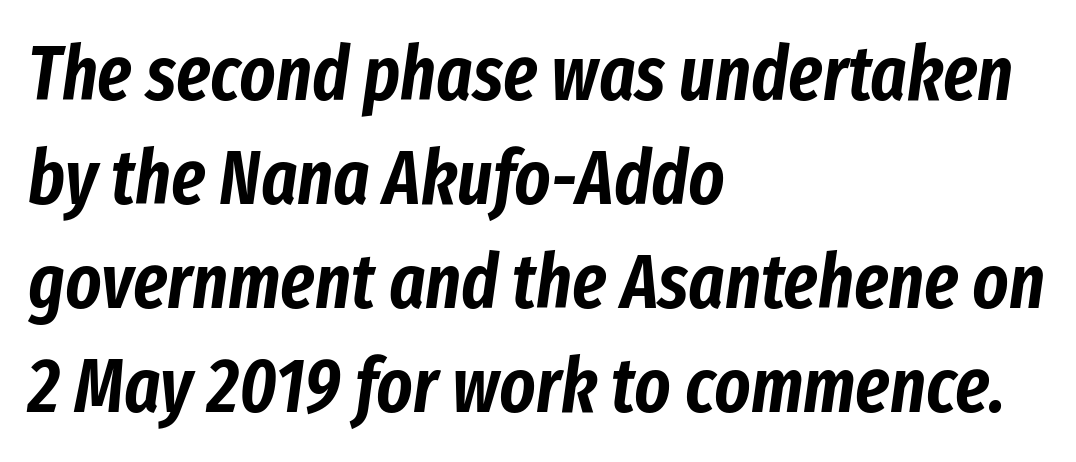
The image shows 76 px condensed type, italic (leaning right); set left-aligned, normal line spacing (1.37x), normal letter spacing, not underlined; low stroke contrast and a medium x-height.
